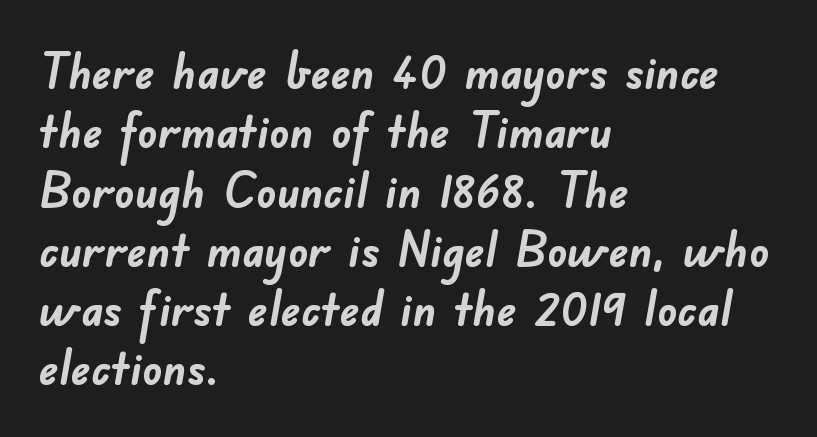
{"serif": "no", "bold": "yes", "weight": "semibold", "width": "normal", "stroke_contrast": "low", "x_height": "small", "monospaced": "no", "underline": "no", "align": "left", "line_spacing_ratio": 1.21, "letter_spacing": "normal", "letter_spacing_em": 0.0, "glyph_px": 49}
